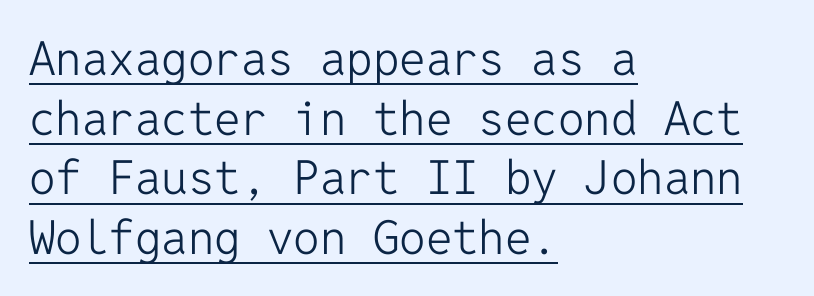
{"serif": "no", "italic": "no", "bold": "no", "weight": "light", "width": "normal", "stroke_contrast": "low", "x_height": "medium", "monospaced": "yes", "underline": "yes", "align": "left", "line_spacing": "normal", "line_spacing_ratio": 1.27, "letter_spacing": "normal", "letter_spacing_em": 0.0, "glyph_px": 47}
